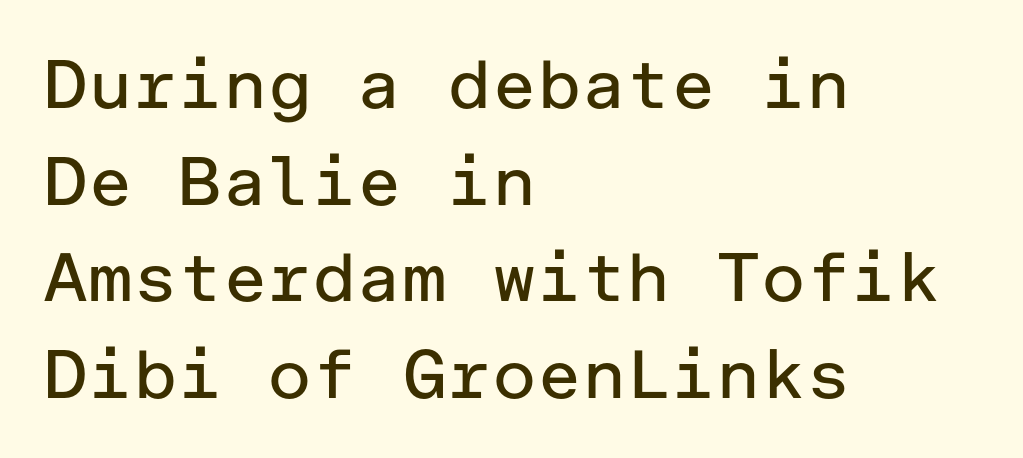
Vertical spacing — default. Nothing unusual about the tracking: characters are spaced as the font intends. Quick note: underline off. Stroke terminals: plain, sans-serif. Stroke mass is kept to a normal reading level or below.
